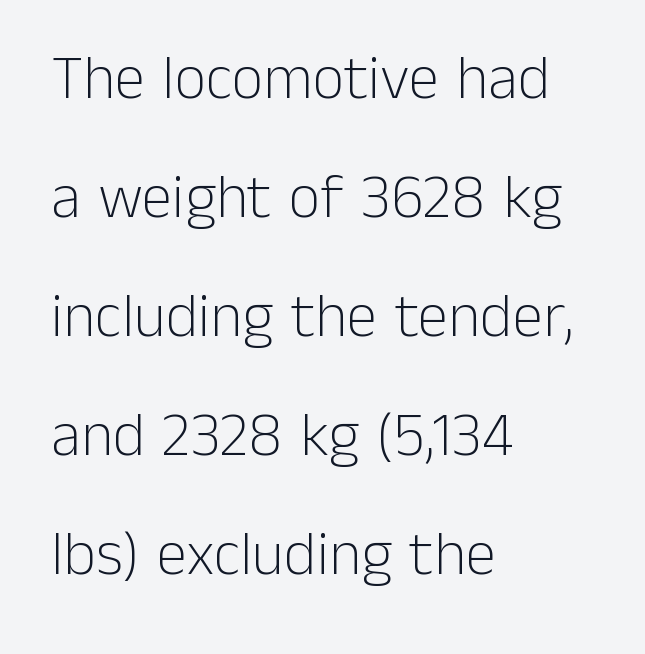
Q: Is the text bold? A: No.
Q: Is the text italic (slanted)? A: No, it is upright.
Q: Is the typeface a serif or a sans-serif typeface? A: Sans-serif.
Q: Is the text underlined? A: No.
Q: How is the paragraph aligned? A: Left-aligned.
Q: Is the spacing between letters normal or unusually wide? A: Normal.
Q: Is the spacing between lines tight, normal or loose? A: Loose.
Q: Width (condensed, normal, or wide)? A: Normal.
Q: Stroke contrast? A: Low.
Q: x-height? A: Medium.
Q: Monospaced? A: No.
